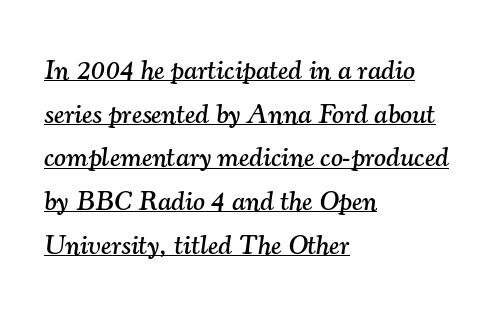
The rendering uses the underline text-decoration. Is the block centered? No — it sits flush against the left margin. This is serif lettering, the kind often seen in printed books. You can tell it's italic because the verticals aren't actually vertical. The rendering uses natural spacing where letterforms have individual widths. Vertical spacing — default.
